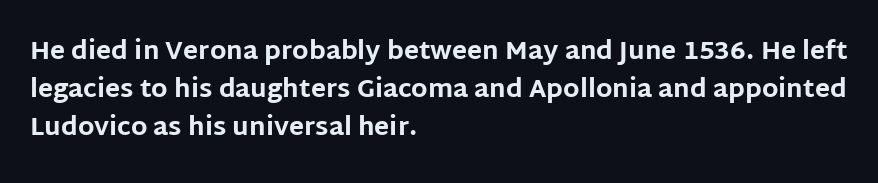
Lines of text with bare space underneath. Quick note: interline space is typical. The line texture is even and compact thanks to regular tracking. The letters stand straight up with perfectly vertical stems. I'd describe the lettering as bold — thick and assertive.
